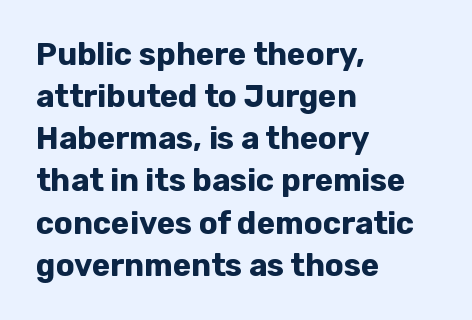
Q: Is the text bold? A: Yes.
Q: Is the text italic (slanted)? A: No, it is upright.
Q: Is the typeface a serif or a sans-serif typeface? A: Sans-serif.
Q: Is the text underlined? A: No.
Q: How is the paragraph aligned? A: Left-aligned.
Q: Is the spacing between letters normal or unusually wide? A: Normal.
Q: Is the spacing between lines tight, normal or loose? A: Normal.
Q: Width (condensed, normal, or wide)? A: Normal.
Q: Stroke contrast? A: Low.
Q: x-height? A: Medium.
Q: Monospaced? A: No.
